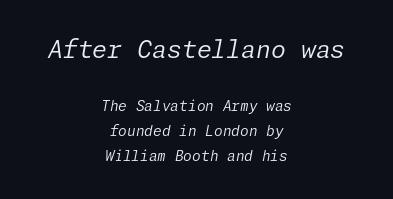
A typesetter would call this zero additional tracking. The space beneath each line is pristine and unruled. Is the stroke heavy? The answer is a plain regular-or-lighter. One-word summary of the alignment: center.
